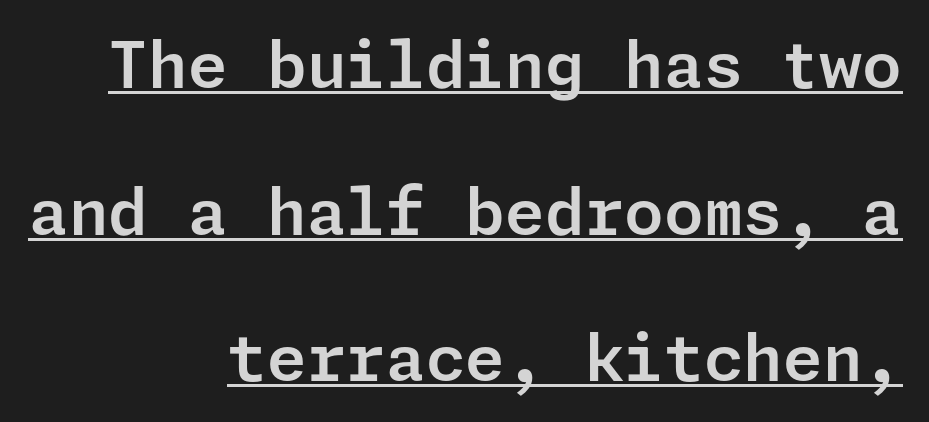
{"serif": "no", "italic": "no", "width": "normal", "stroke_contrast": "low", "x_height": "medium", "underline": "yes", "align": "right", "line_spacing": "loose", "line_spacing_ratio": 2.29, "letter_spacing": "normal", "letter_spacing_em": 0.0, "glyph_px": 64}
